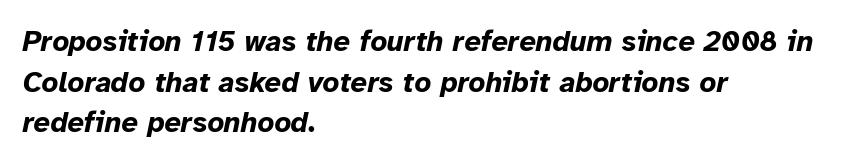
{"italic": "yes", "lean": "right", "slant_degrees": 12, "bold": "yes", "weight": "bold", "width": "normal", "stroke_contrast": "low", "x_height": "medium", "monospaced": "no", "underline": "no", "align": "left", "line_spacing": "normal", "line_spacing_ratio": 1.4, "letter_spacing": "normal", "letter_spacing_em": 0.0, "glyph_px": 29}
